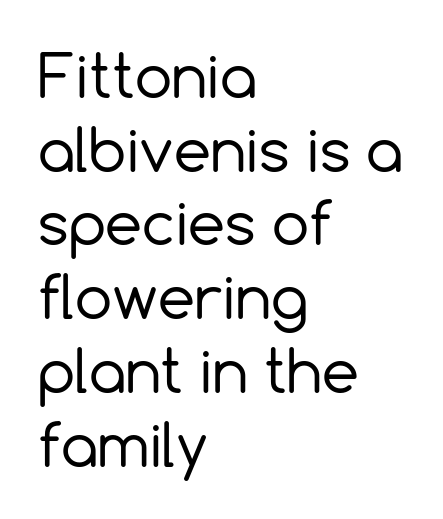
{"serif": "no", "italic": "no", "bold": "no", "weight": "regular", "width": "normal", "x_height": "medium", "monospaced": "no", "underline": "no", "align": "left", "line_spacing": "normal", "line_spacing_ratio": 1.25, "letter_spacing": "normal", "letter_spacing_em": 0.0, "glyph_px": 59}
